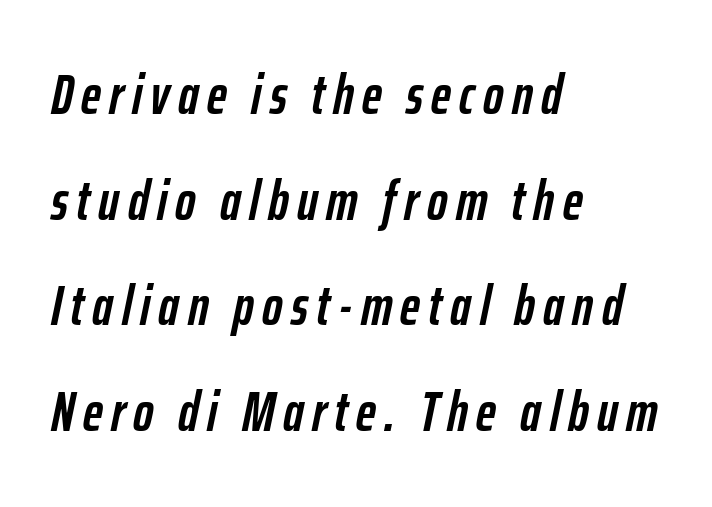
Regarding leading, the lines here are spaced well apart. Style check: oblique. The string is rendered with underlining switched off. Typeset ragged right — the left edge is the straight one. Spacing verdict: proportional, widths tailored to each character. These lines carry a lot of weight — the face is fully bold.
